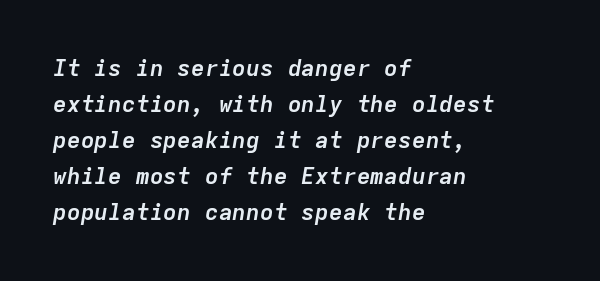
The lines in this sample share a left origin and differ only in where they stop. The zone under the glyphs is completely vacant. Designer's note — italics engaged. Is the letter spacing exaggerated? No — it looks like the ordinary default.
